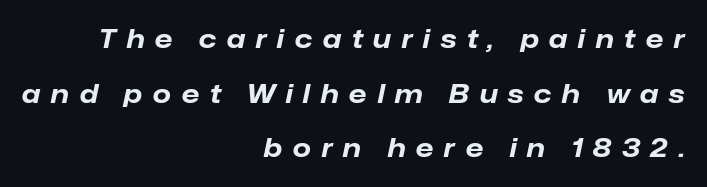
This sample is right-justified, so line beginnings fall wherever the words allow. Style check: oblique. The words here are not underlined. One glance says open: line gaps are wider than usual.
